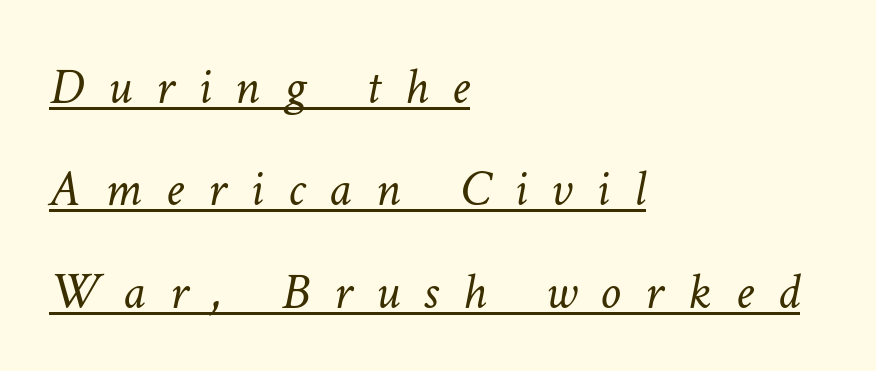
Q: Is the text bold? A: No.
Q: Is the text italic (slanted)? A: Yes, it leans right by about 11 degrees.
Q: Is the text underlined? A: Yes.
Q: How is the paragraph aligned? A: Left-aligned.
Q: Is the spacing between letters normal or unusually wide? A: Unusually wide.
Q: Is the spacing between lines tight, normal or loose? A: Loose.
Q: Width (condensed, normal, or wide)? A: Normal.
Q: Stroke contrast? A: Low.
Q: x-height? A: Medium.
Q: Monospaced? A: No.
